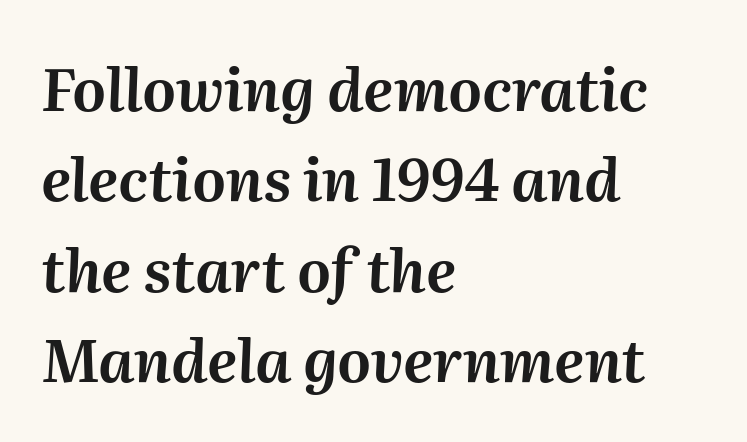
Descenders hang freely into open space. Do the characters align in a grid? No, the font is proportional. The glyphs look as if they've been sheared to an angle. The gaps between neighbouring characters are ordinary and unremarkable. Layout note: lines flush left.
